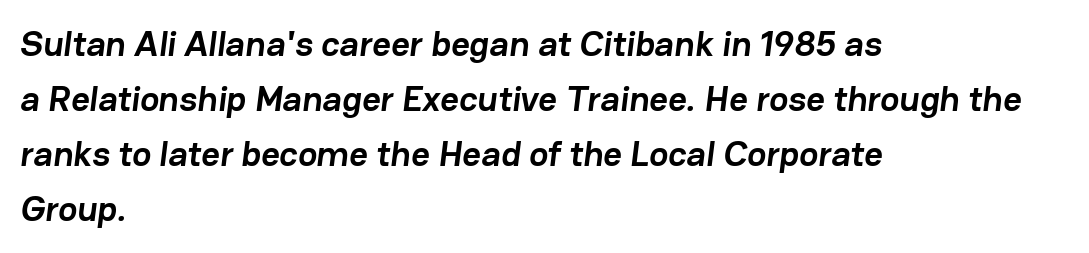
The letterforms sit shoulder to shoulder at normal distance. The characters look thick and weighty, a clear bold. One-word summary of the alignment: left. Proportional: the letters do not fall into vertical columns.
